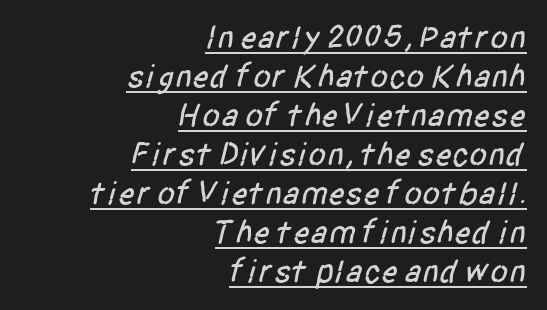
{"serif": "no", "width": "condensed", "stroke_contrast": "low", "x_height": "large", "monospaced": "no", "underline": "yes", "align": "right", "line_spacing_ratio": 1.18, "letter_spacing": "normal", "letter_spacing_em": 0.0, "glyph_px": 33}
